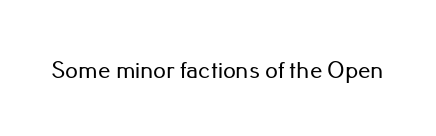
{"italic": "no", "underline": "no", "letter_spacing": "normal", "letter_spacing_em": 0.0, "glyph_px": 25}
